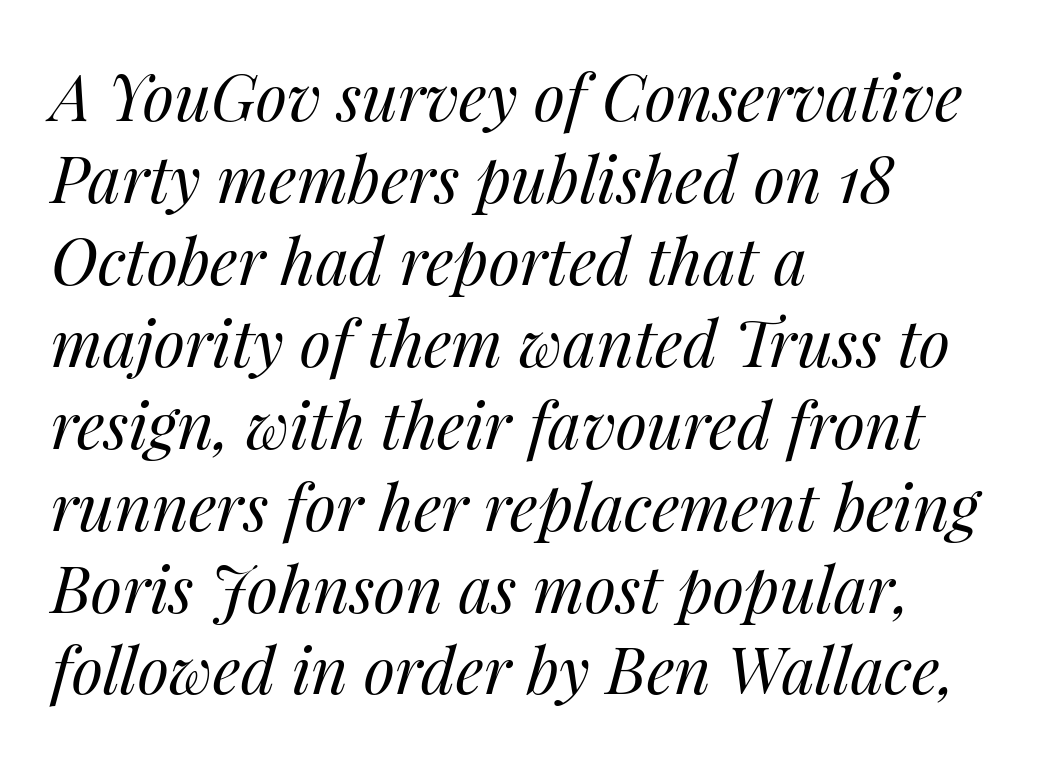
{"italic": "yes", "lean": "right", "slant_degrees": 14, "bold": "no", "weight": "regular", "width": "normal", "stroke_contrast": "medium", "x_height": "medium", "monospaced": "no", "underline": "no", "align": "left", "line_spacing": "normal", "line_spacing_ratio": 1.28, "letter_spacing": "normal", "letter_spacing_em": 0.0, "glyph_px": 64}
